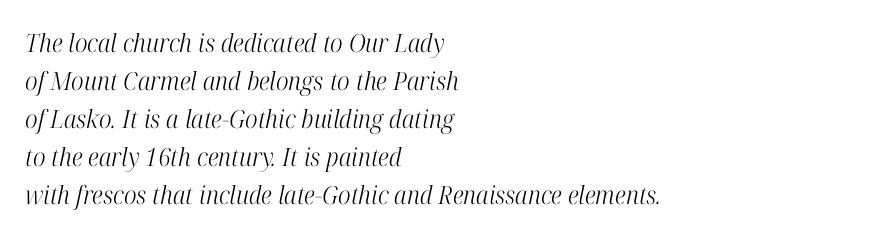
Q: Is the text bold? A: No.
Q: Is the text italic (slanted)? A: Yes, it leans right by about 12 degrees.
Q: Is the text underlined? A: No.
Q: How is the paragraph aligned? A: Left-aligned.
Q: Is the spacing between letters normal or unusually wide? A: Normal.
Q: Is the spacing between lines tight, normal or loose? A: Normal.
